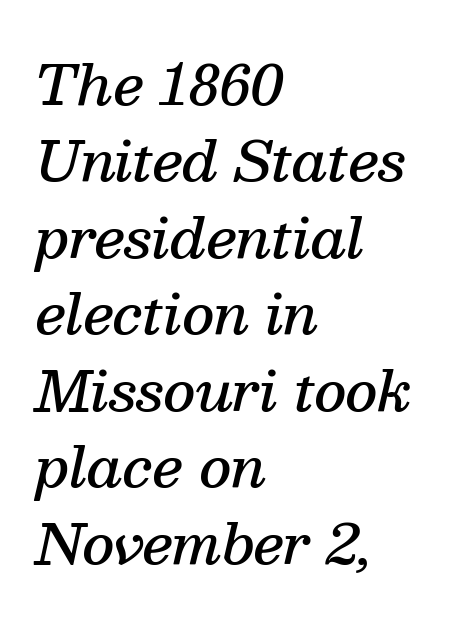
{"serif": "yes", "italic": "yes", "lean": "right", "slant_degrees": 13, "bold": "semi", "weight": "semibold", "width": "normal", "stroke_contrast": "medium", "x_height": "medium", "monospaced": "no", "underline": "no", "align": "left", "line_spacing": "normal", "line_spacing_ratio": 1.39, "letter_spacing": "normal", "letter_spacing_em": 0.0, "glyph_px": 55}
